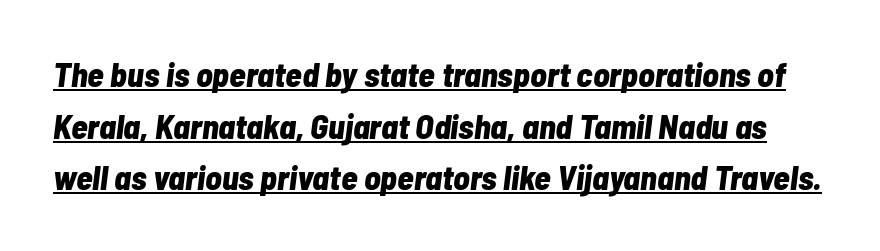
{"italic": "yes", "lean": "right", "slant_degrees": 7, "bold": "yes", "weight": "bold", "width": "condensed", "stroke_contrast": "low", "x_height": "medium", "monospaced": "no", "underline": "yes", "line_spacing": "normal", "line_spacing_ratio": 1.52, "letter_spacing": "normal", "letter_spacing_em": 0.0, "glyph_px": 34}
